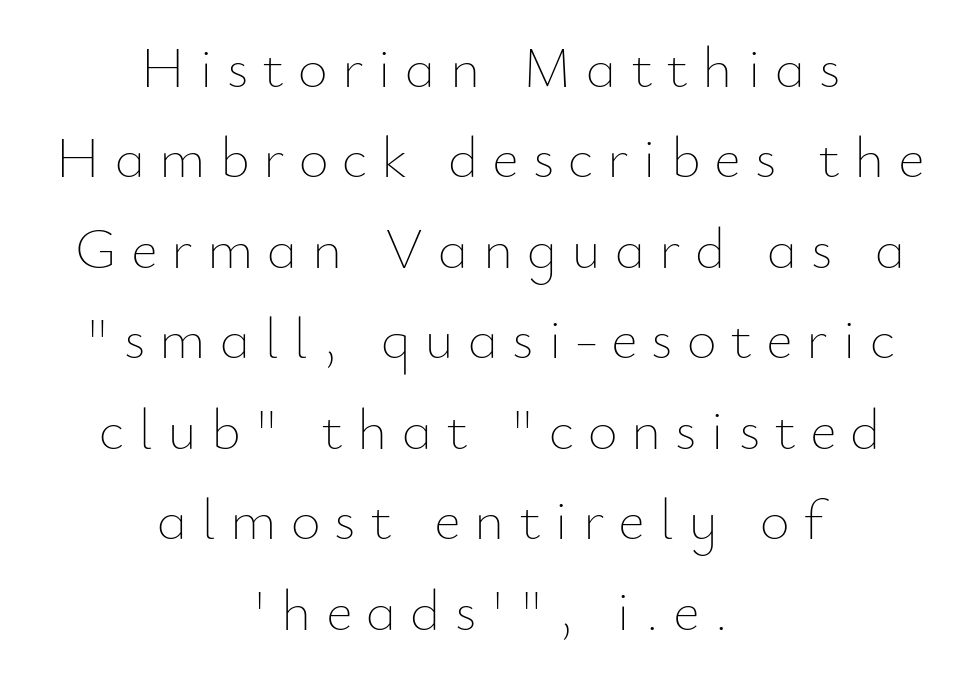
Q: Is the text bold? A: No.
Q: Is the text italic (slanted)? A: No, it is upright.
Q: Is the text underlined? A: No.
Q: How is the paragraph aligned? A: Centered.
Q: Is the spacing between letters normal or unusually wide? A: Unusually wide.
Q: Is the spacing between lines tight, normal or loose? A: Normal.
Q: Width (condensed, normal, or wide)? A: Normal.
Q: Stroke contrast? A: Low.
Q: x-height? A: Small.
Q: Monospaced? A: No.
